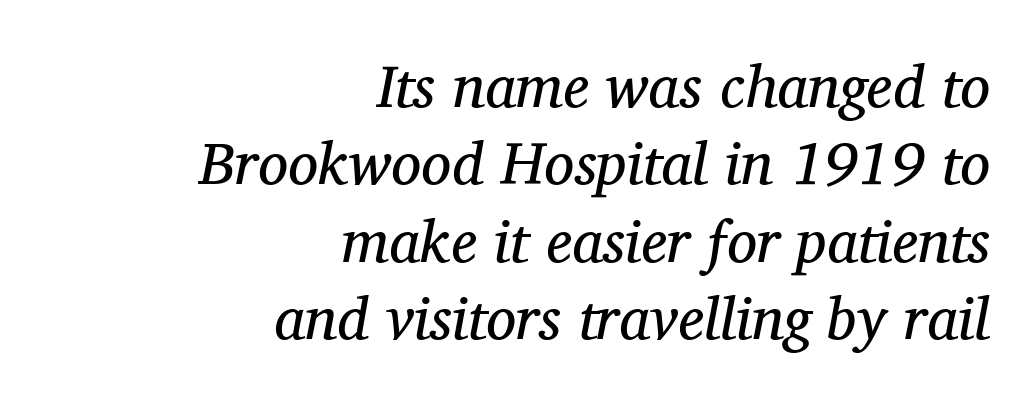
Q: Is the text bold? A: No.
Q: Is the text italic (slanted)? A: Yes, it leans right by about 11 degrees.
Q: Is the typeface a serif or a sans-serif typeface? A: Serif.
Q: Is the text underlined? A: No.
Q: How is the paragraph aligned? A: Right-aligned.
Q: Is the spacing between letters normal or unusually wide? A: Normal.
Q: Is the spacing between lines tight, normal or loose? A: Normal.
Q: Width (condensed, normal, or wide)? A: Normal.
Q: Stroke contrast? A: Medium.
Q: x-height? A: Medium.
Q: Monospaced? A: No.
